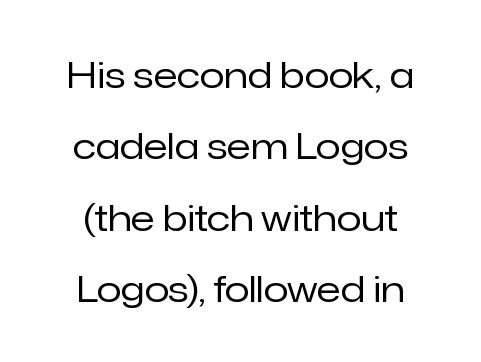
{"serif": "no", "italic": "no", "bold": "no", "weight": "regular", "width": "normal", "stroke_contrast": "low", "x_height": "medium", "monospaced": "no", "underline": "no", "align": "center", "line_spacing": "loose", "line_spacing_ratio": 1.98, "letter_spacing": "normal", "letter_spacing_em": 0.0, "glyph_px": 36}
